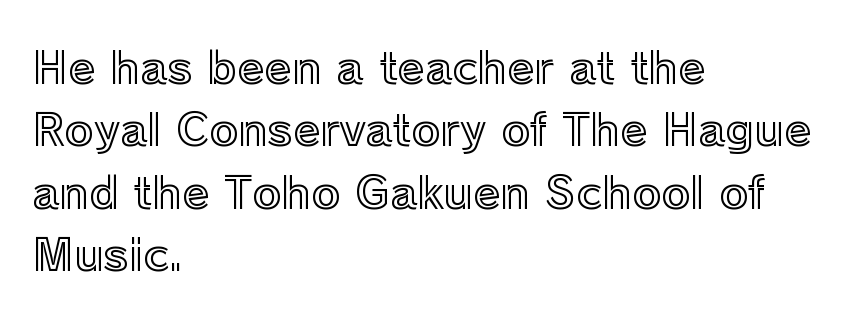
Q: Is the text italic (slanted)? A: No, it is upright.
Q: Is the text underlined? A: No.
Q: How is the paragraph aligned? A: Left-aligned.
Q: Is the spacing between letters normal or unusually wide? A: Normal.
Q: Is the spacing between lines tight, normal or loose? A: Normal.
Q: Width (condensed, normal, or wide)? A: Normal.
Q: x-height? A: Medium.
Q: Monospaced? A: No.
